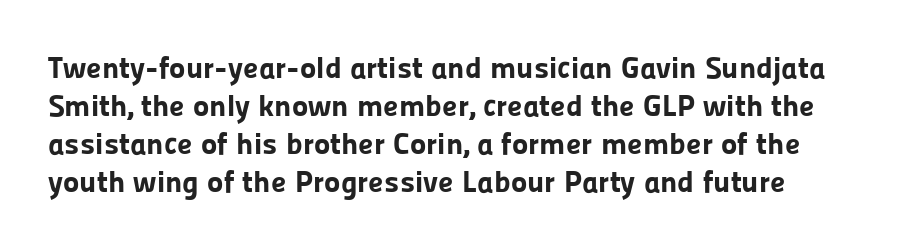
The font family rendered here belongs to the sans-serif group. Every character sits straight up, as roman type does. Proportional: the letters do not fall into vertical columns. Honestly, there is no underline to notice here at all. Emphasis by weight is at full strength: bold. No extra tracking has been applied to these lines.
